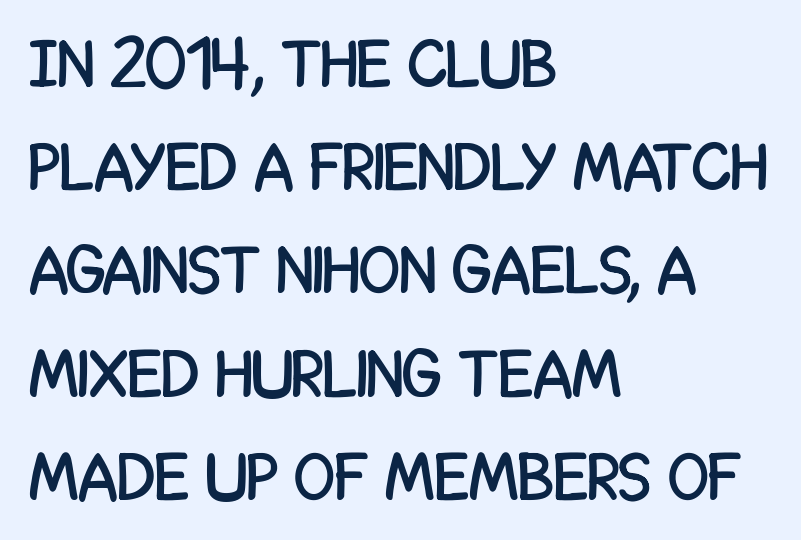
{"serif": "no", "italic": "no", "width": "condensed", "stroke_contrast": "low", "x_height": "large", "monospaced": "no", "underline": "no", "align": "left", "line_spacing": "normal", "line_spacing_ratio": 1.54, "letter_spacing": "normal", "letter_spacing_em": 0.0, "glyph_px": 67}
